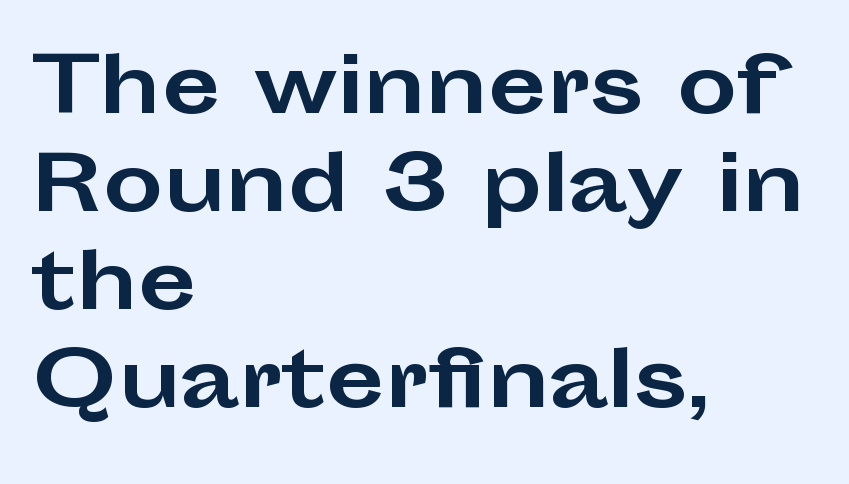
Q: Is the text bold? A: Yes.
Q: Is the text italic (slanted)? A: No, it is upright.
Q: Is the typeface a serif or a sans-serif typeface? A: Sans-serif.
Q: Is the text underlined? A: No.
Q: How is the paragraph aligned? A: Left-aligned.
Q: Is the spacing between letters normal or unusually wide? A: Normal.
Q: Is the spacing between lines tight, normal or loose? A: Normal.
Q: Width (condensed, normal, or wide)? A: Wide.
Q: Stroke contrast? A: Low.
Q: x-height? A: Medium.
Q: Monospaced? A: No.
